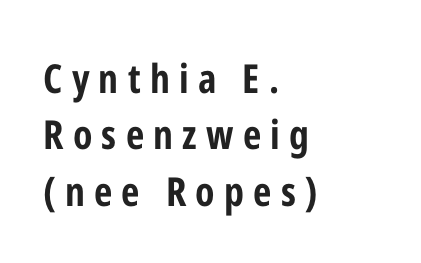
{"serif": "no", "italic": "no", "bold": "yes", "weight": "bold", "width": "condensed", "stroke_contrast": "low", "x_height": "medium", "monospaced": "no", "underline": "no", "align": "left", "line_spacing": "normal", "line_spacing_ratio": 1.41, "letter_spacing": "wide", "letter_spacing_em": 0.23, "glyph_px": 40}
